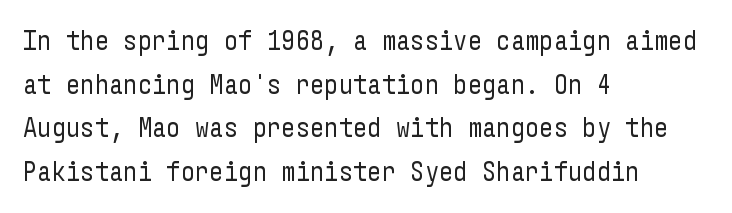
The image shows 28 px regular-weight, condensed sans-serif type, upright; set left-aligned, normal line spacing (1.56x), normal letter spacing, not underlined; low stroke contrast and a medium x-height.
